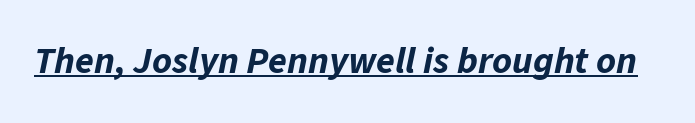
{"italic": "yes", "lean": "right", "slant_degrees": 11, "bold": "yes", "weight": "bold", "width": "normal", "stroke_contrast": "low", "x_height": "medium", "monospaced": "no", "underline": "yes", "letter_spacing": "normal", "letter_spacing_em": 0.0, "glyph_px": 38}
